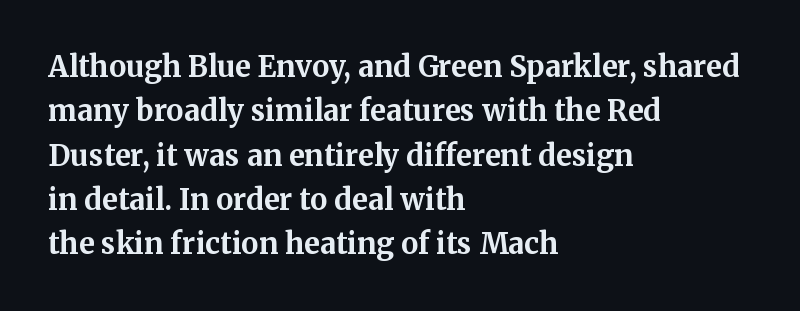
Q: Is the text bold? A: Yes.
Q: Is the text italic (slanted)? A: No, it is upright.
Q: Is the typeface a serif or a sans-serif typeface? A: Serif.
Q: Is the text underlined? A: No.
Q: How is the paragraph aligned? A: Left-aligned.
Q: Is the spacing between letters normal or unusually wide? A: Normal.
Q: Is the spacing between lines tight, normal or loose? A: Normal.
Q: Width (condensed, normal, or wide)? A: Normal.
Q: Stroke contrast? A: Medium.
Q: x-height? A: Medium.
Q: Monospaced? A: No.
